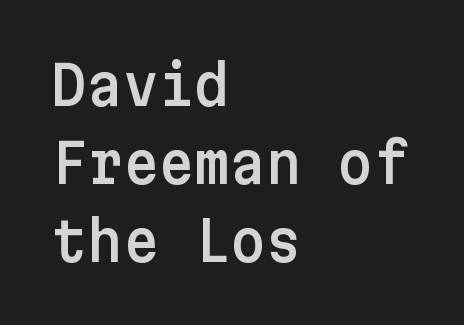
How are the letters spaced? Ordinarily, with no added tracking. The rendering shows plain stroke endings on the letterforms — a sans-serif design. Descenders are the only things crossing below the line. The text block is weighted toward the left margin, trailing off unevenly rightward. Does the lettering tilt? It doesn't — this is upright. Notice how descenders clear the ascenders below comfortably — that's standard leading.
